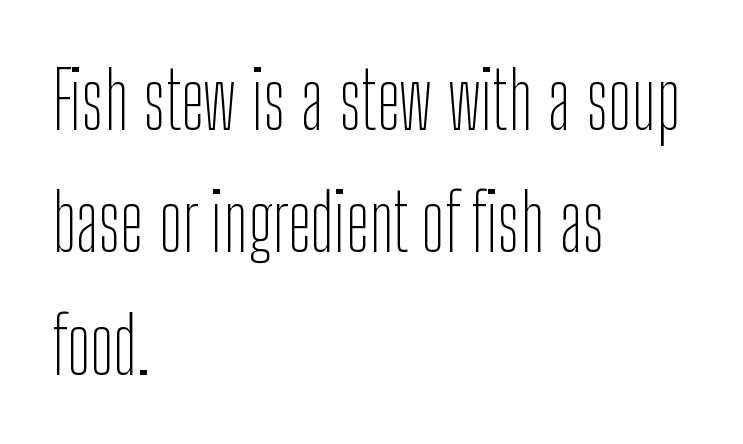
Tall strokes in this sample are plumb rather than angled. Weight: regular or lighter. You could not count columns in this text — the font is proportionally spaced. A typesetter would call this zero additional tracking. Descender tails drop into unmarked territory.
